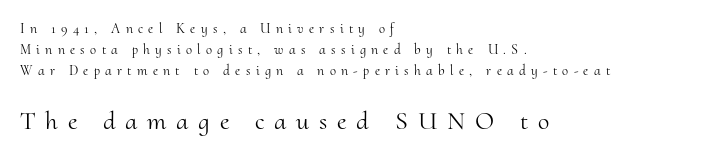
The image shows 26 px text type, upright; set left-aligned, normal line spacing (1.51x), unusually wide letter spacing (+0.38 em), not underlined; the second (bottom) block is 1.86x larger.
